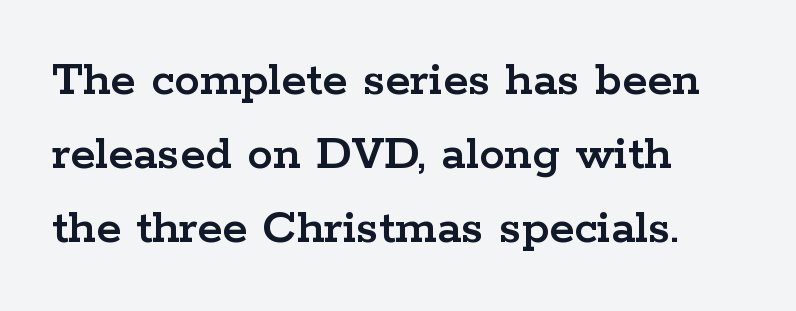
Q: Is the text italic (slanted)? A: No, it is upright.
Q: Is the typeface a serif or a sans-serif typeface? A: Serif.
Q: Is the text underlined? A: No.
Q: How is the paragraph aligned? A: Left-aligned.
Q: Is the spacing between letters normal or unusually wide? A: Normal.
Q: Is the spacing between lines tight, normal or loose? A: Normal.
Q: Width (condensed, normal, or wide)? A: Wide.
Q: Stroke contrast? A: Low.
Q: x-height? A: Medium.
Q: Monospaced? A: No.
